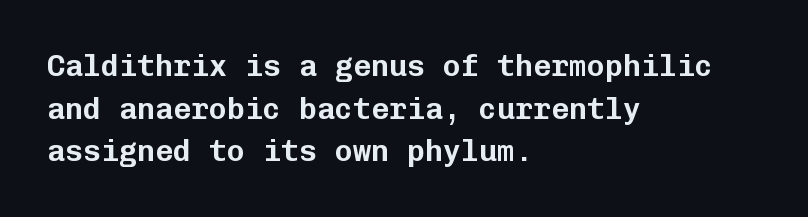
Q: Is the text italic (slanted)? A: No, it is upright.
Q: Is the typeface a serif or a sans-serif typeface? A: Sans-serif.
Q: Is the text underlined? A: No.
Q: How is the paragraph aligned? A: Left-aligned.
Q: Is the spacing between letters normal or unusually wide? A: Normal.
Q: Is the spacing between lines tight, normal or loose? A: Normal.
Q: Width (condensed, normal, or wide)? A: Normal.
Q: Stroke contrast? A: Low.
Q: x-height? A: Medium.
Q: Monospaced? A: Yes.
